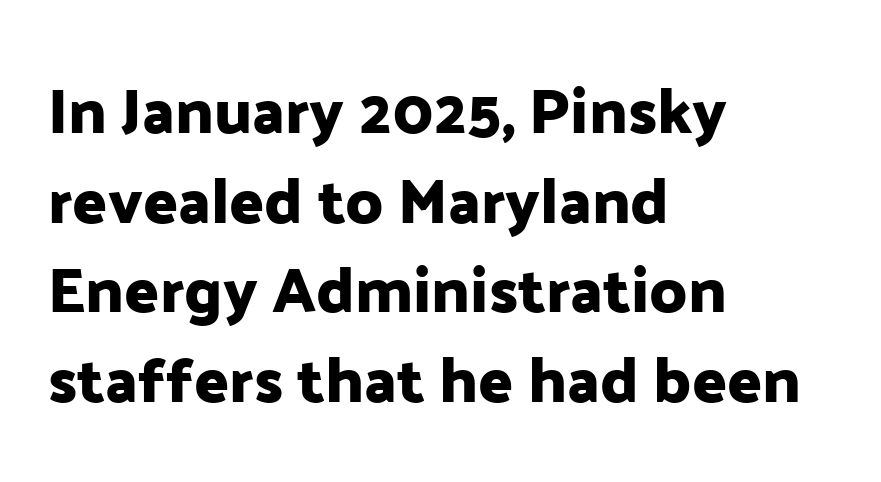
Reading down the column, the eye jumps a familiar distance to each next line. Is this a fixed-width face? No — the glyphs have proportional, varying widths. Quick note: not italic, upright. The string is rendered with underlining switched off. This rendering employs a face without finishing strokes, i.e., a sans-serif. The face used here is rendered with its standard letterfit.
